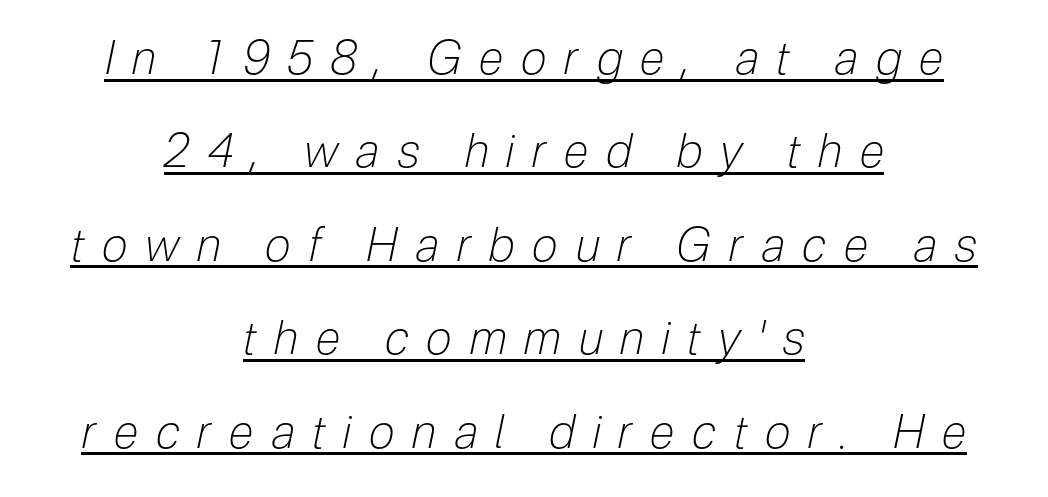
The face used here appears with an underline applied. Think of a printed novel: that variable character pitch is what you see here. The line-height multiplier appears high, well above default. The typeface has the unassuming heft of standard copy or less. Teacher's note: observe the equal gaps on both sides — that is centered alignment.
